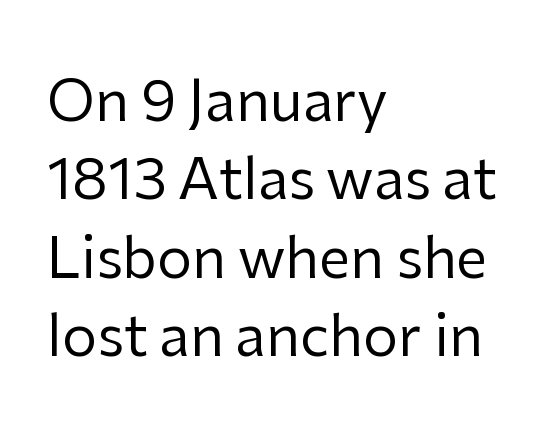
{"serif": "no", "italic": "no", "bold": "no", "weight": "regular", "width": "normal", "stroke_contrast": "low", "x_height": "medium", "monospaced": "no", "underline": "no", "align": "left", "line_spacing": "normal", "line_spacing_ratio": 1.4, "letter_spacing": "normal", "letter_spacing_em": 0.0, "glyph_px": 56}
